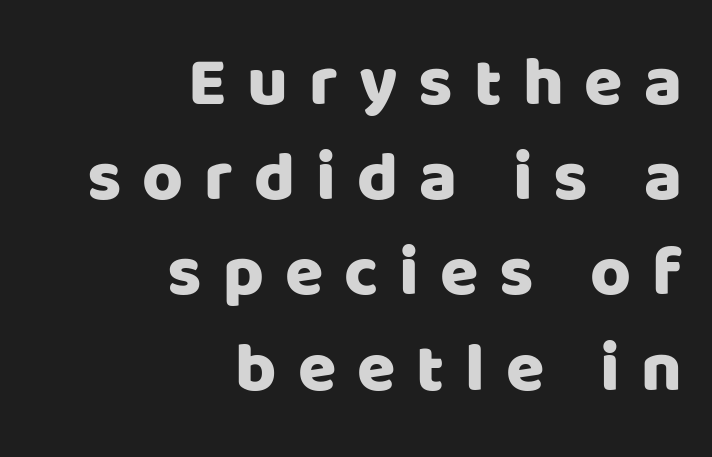
Q: Is the text italic (slanted)? A: No, it is upright.
Q: Is the typeface a serif or a sans-serif typeface? A: Sans-serif.
Q: Is the text underlined? A: No.
Q: How is the paragraph aligned? A: Right-aligned.
Q: Is the spacing between letters normal or unusually wide? A: Unusually wide.
Q: Is the spacing between lines tight, normal or loose? A: Normal.
Q: Width (condensed, normal, or wide)? A: Normal.
Q: Stroke contrast? A: Low.
Q: x-height? A: Large.
Q: Monospaced? A: No.
